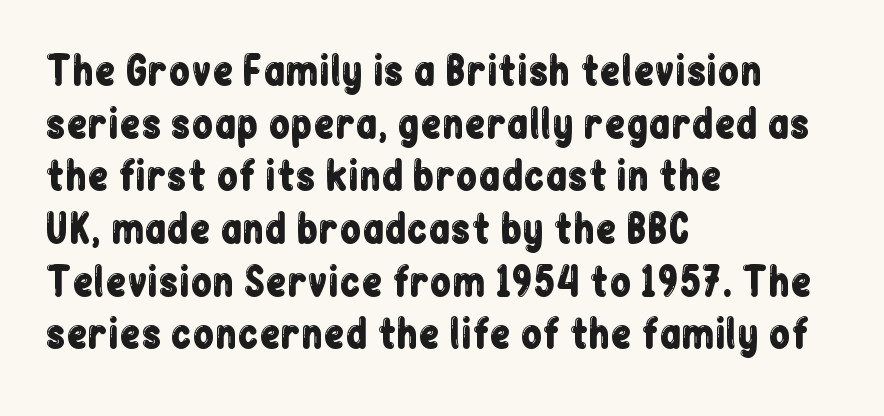
The image shows 39 px condensed sans-serif type, upright; set left-aligned, normal line spacing (1.35x), normal letter spacing, not underlined; low stroke contrast and a medium x-height.
